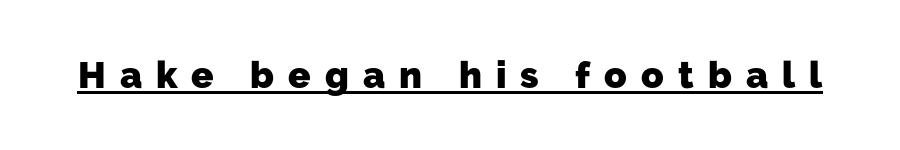
The image shows 37 px heavy sans-serif type; set unusually wide letter spacing (+0.38 em), underlined; low stroke contrast and a medium x-height.
